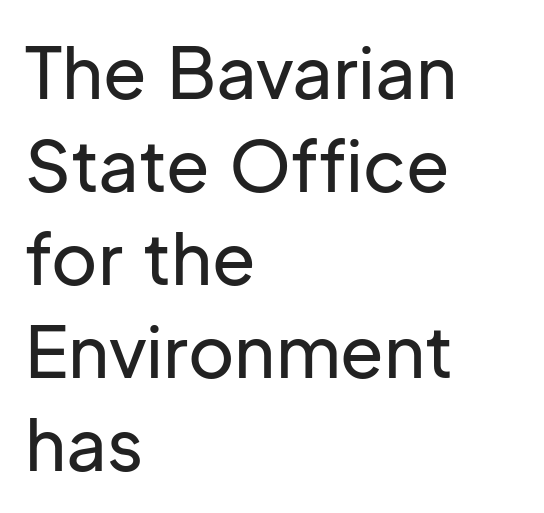
Observe the absence of serifs on each vertical stroke in this sample. Spacing verdict: proportional, widths tailored to each character. Posture: straight, roman, zero tilt. Look at the tracking — it's just the regular setting, nothing added. What's the leading like? Ordinary, nothing unusual. Unmarked baselines from the first word to the last.
